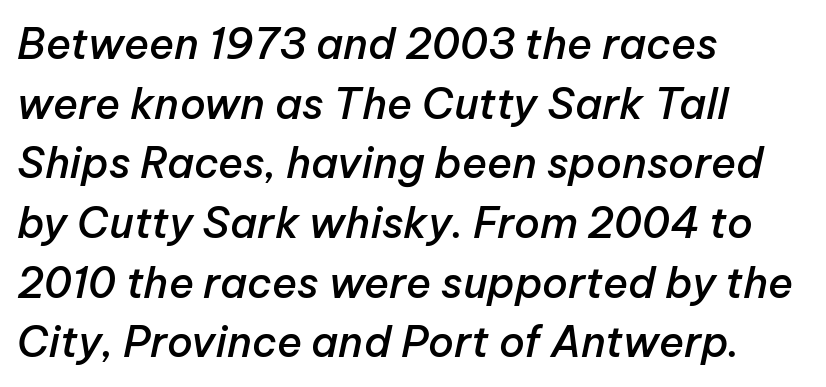
Successive baselines arrive at the customary interval. Bold? Not quite — semibold, heavier than regular but stopping short. Standard letterfit; no display-style spreading of the glyphs. Line starts are locked; line ends wander. Note the varied advance widths — an 'i' is clearly narrower than an 'm'.
